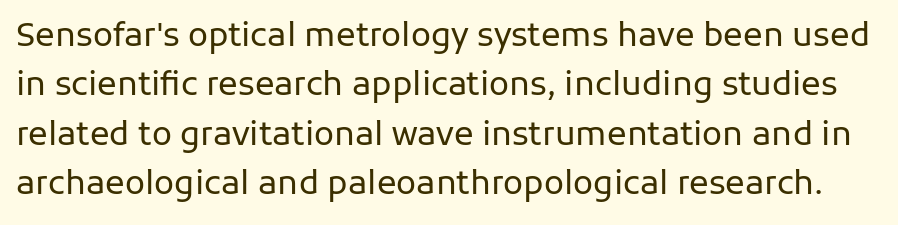
Q: Is the text bold? A: No.
Q: Is the text italic (slanted)? A: No, it is upright.
Q: Is the typeface a serif or a sans-serif typeface? A: Sans-serif.
Q: Is the text underlined? A: No.
Q: Is the spacing between letters normal or unusually wide? A: Normal.
Q: Is the spacing between lines tight, normal or loose? A: Normal.
Q: Width (condensed, normal, or wide)? A: Normal.
Q: Stroke contrast? A: Low.
Q: x-height? A: Medium.
Q: Monospaced? A: No.
